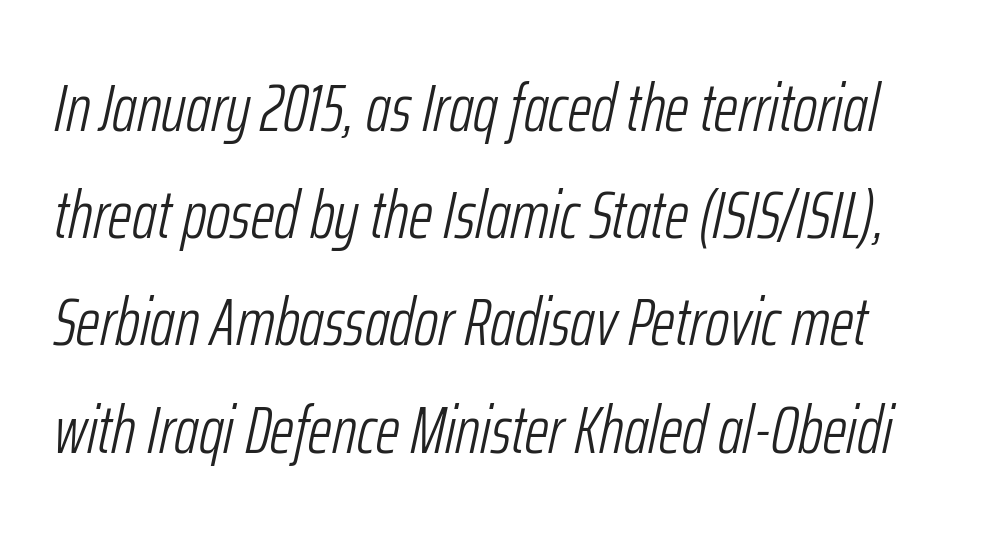
Q: Is the text bold? A: No.
Q: Is the text italic (slanted)? A: Yes, it leans right by about 12 degrees.
Q: Is the text underlined? A: No.
Q: Is the spacing between letters normal or unusually wide? A: Normal.
Q: Is the spacing between lines tight, normal or loose? A: Normal.
Q: Width (condensed, normal, or wide)? A: Condensed.
Q: Stroke contrast? A: Low.
Q: x-height? A: Medium.
Q: Monospaced? A: No.
